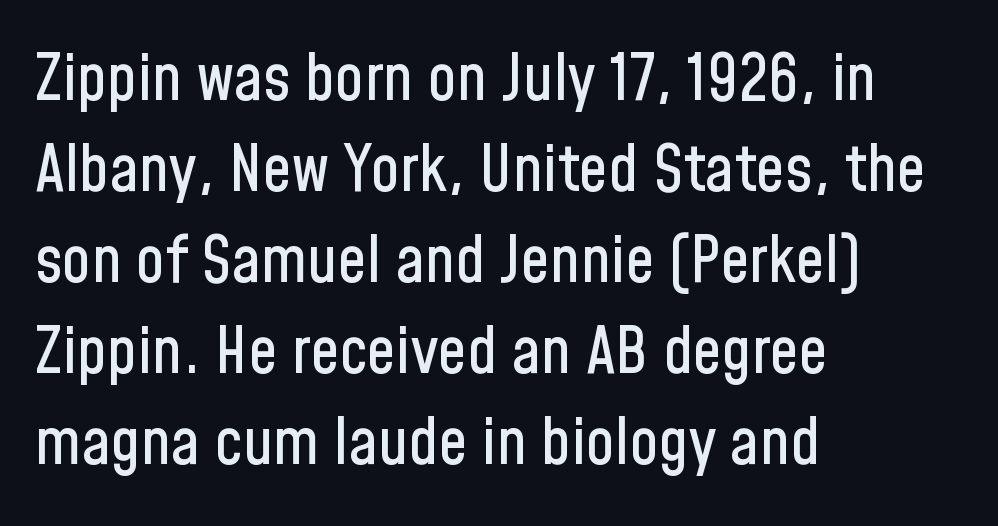
The text block is weighted toward the left margin, trailing off unevenly rightward. These lines are composed in type without serifs. In terms of leading, this rendering sits right in the middle. Check the space under the baseline: it is left empty.
